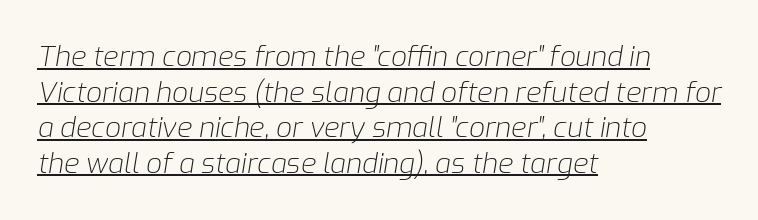
Q: Is the text bold? A: No.
Q: Is the text italic (slanted)? A: Yes, it leans right by about 9 degrees.
Q: Is the text underlined? A: Yes.
Q: How is the paragraph aligned? A: Left-aligned.
Q: Is the spacing between letters normal or unusually wide? A: Normal.
Q: Is the spacing between lines tight, normal or loose? A: Normal.
Q: Width (condensed, normal, or wide)? A: Normal.
Q: Stroke contrast? A: Low.
Q: x-height? A: Medium.
Q: Monospaced? A: No.
